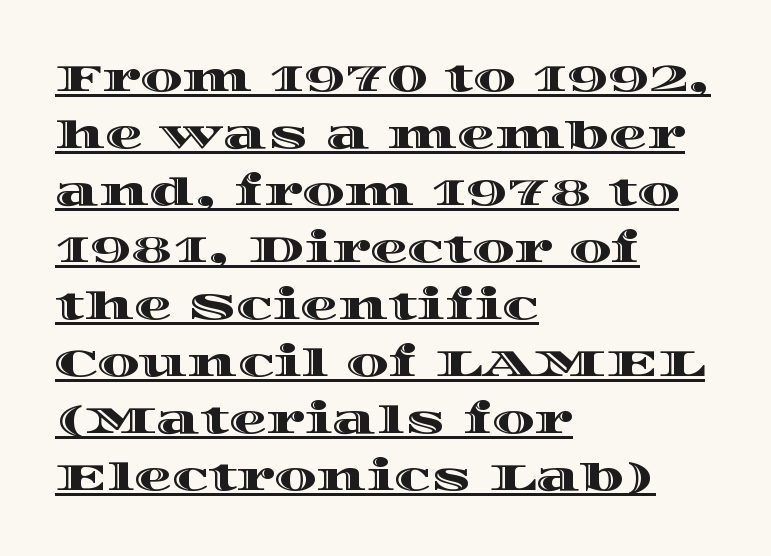
The image shows 38 px wide type, upright; set left-aligned, normal line spacing (1.5x), normal letter spacing, underlined; a large x-height.
